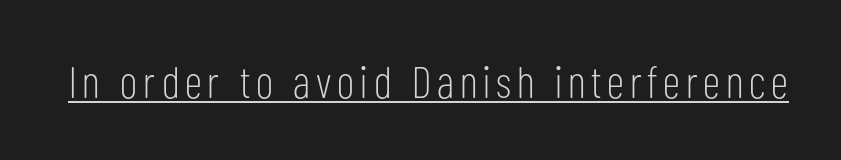
Q: Is the text bold? A: No.
Q: Is the text italic (slanted)? A: No, it is upright.
Q: Is the typeface a serif or a sans-serif typeface? A: Sans-serif.
Q: Is the text underlined? A: Yes.
Q: Width (condensed, normal, or wide)? A: Condensed.
Q: Stroke contrast? A: Low.
Q: x-height? A: Medium.
Q: Monospaced? A: No.
